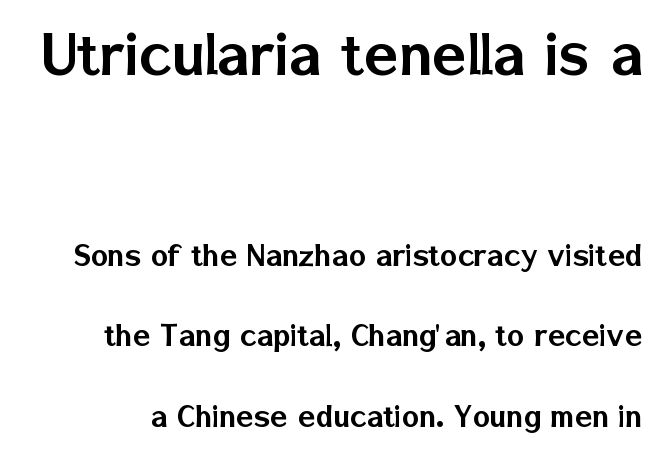
This is roman type, the default non-slanted kind. The gap between lines stays unmarked. There is no visible air inserted between adjacent glyphs. Baseline-to-baseline distance is far greater than the letter height.
